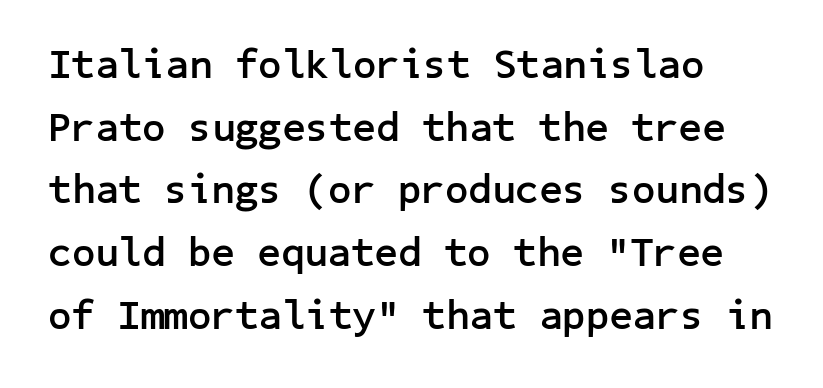
{"serif": "no", "italic": "no", "bold": "yes", "weight": "semibold", "width": "normal", "stroke_contrast": "low", "x_height": "medium", "underline": "no", "line_spacing": "normal", "line_spacing_ratio": 1.53, "letter_spacing": "normal", "letter_spacing_em": 0.0, "glyph_px": 41}
